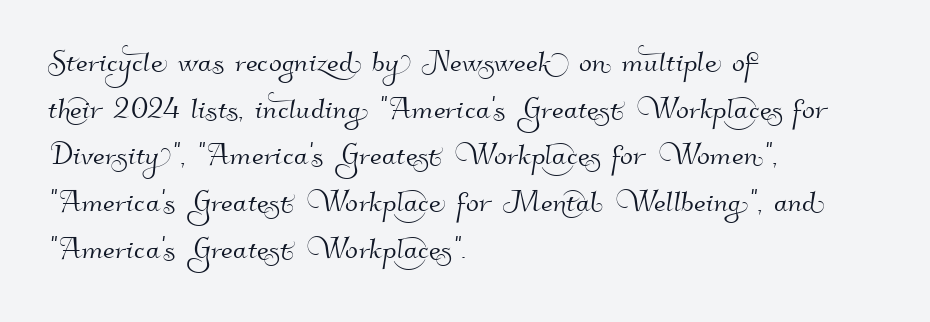
The image shows 38 px sans-serif type; set left-aligned, line spacing 1.23x, normal letter spacing, not underlined; high stroke contrast and a small x-height.
